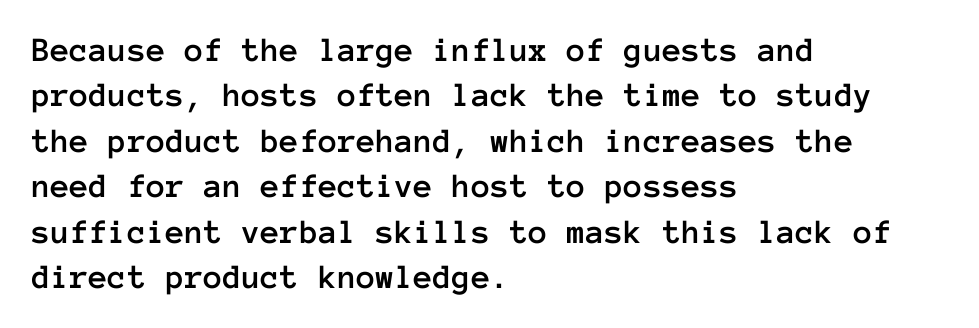
If you drew a line through each stem, it would be perfectly vertical. Notice how descenders clear the ascenders below comfortably — that's standard leading. A classic flush-left, rag-right setting is used for this passage. A typesetter would call this zero additional tracking. Every character here occupies the same horizontal width, giving the sample a typewriter-like rhythm. A clean baseline with only descenders dipping below it.
